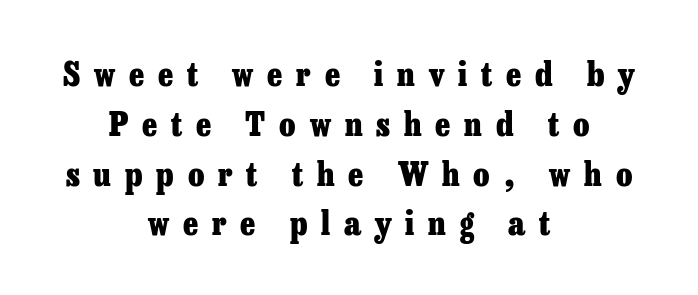
The image shows 33 px heavy serif type, upright; set centered, normal line spacing (1.51x), unusually wide letter spacing (+0.42 em), not underlined; low stroke contrast and a medium x-height.
